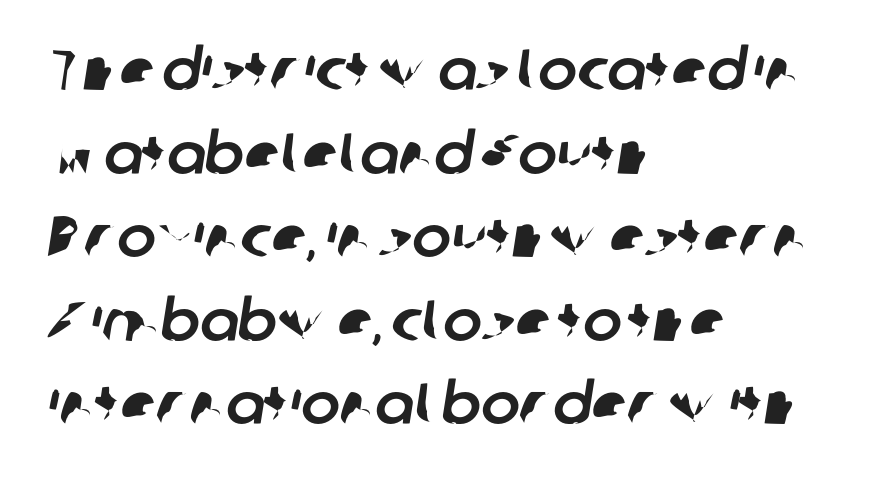
Alignment: flush left. Nope, no serifs anywhere on these letters. Tracking value appears to be zero — textbook default spacing. A clean baseline with only descenders dipping below it.
